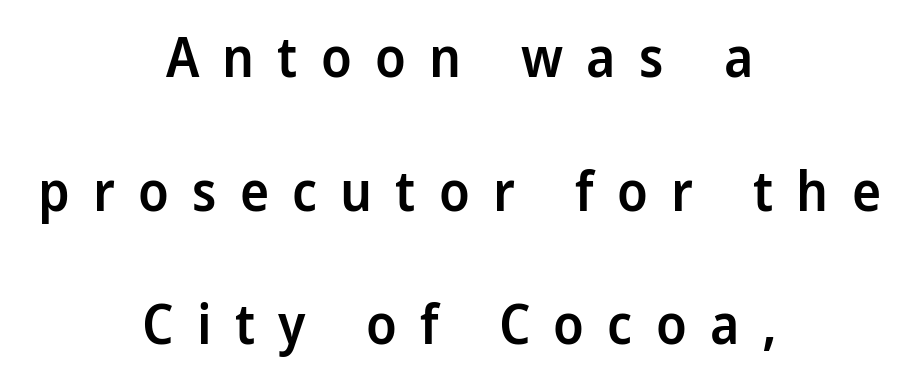
The image shows 55 px semibold sans-serif type, upright; set centered, loose line spacing (2.43x), unusually wide letter spacing (+0.42 em), not underlined; low stroke contrast and a medium x-height.
